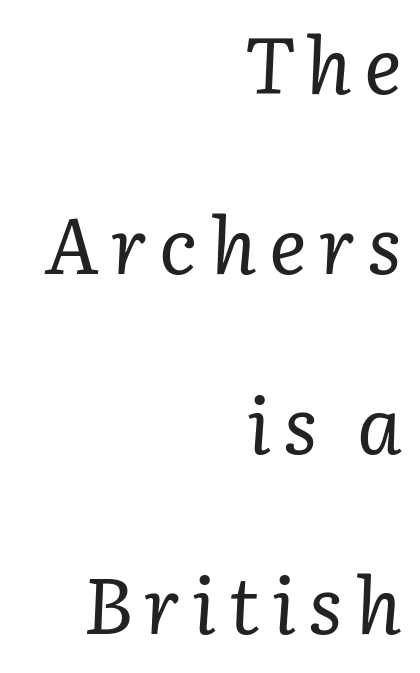
The passage shown is typeset with a serif family. The text block is weighted toward the right margin, trailing off unevenly leftward. The designer dialed line spacing up above the default. A quiet, ordinary-to-light weight characterises the typeface.
